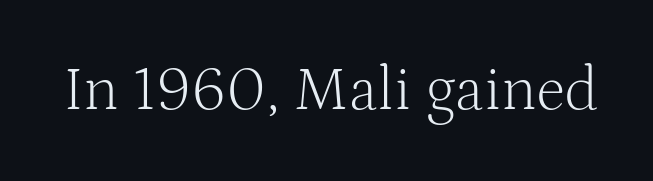
The image shows 62 px light serif type, upright; set normal letter spacing, not underlined; medium stroke contrast and a medium x-height.
